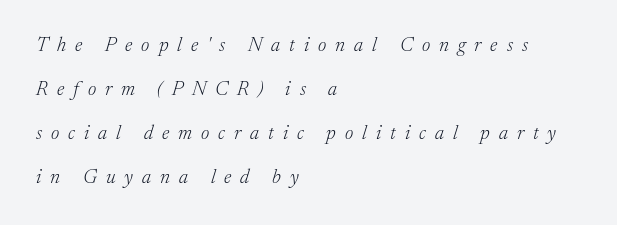
The image shows 20 px text type, italic (leaning right); set left-aligned, loose line spacing (2.2x), unusually wide letter spacing (+0.45 em), not underlined.
